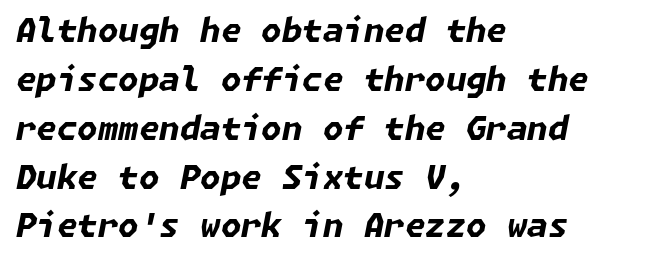
Tracking here is standard; glyphs follow each other at the usual distance. In terms of posture, this sample is oblique. The typesetting leans heavy: a genuine bold. Descenders hang freely into open space. Whoever set this chose a conventional vertical rhythm. A student would call this left alignment; a typographer would say flush left, rag right.
